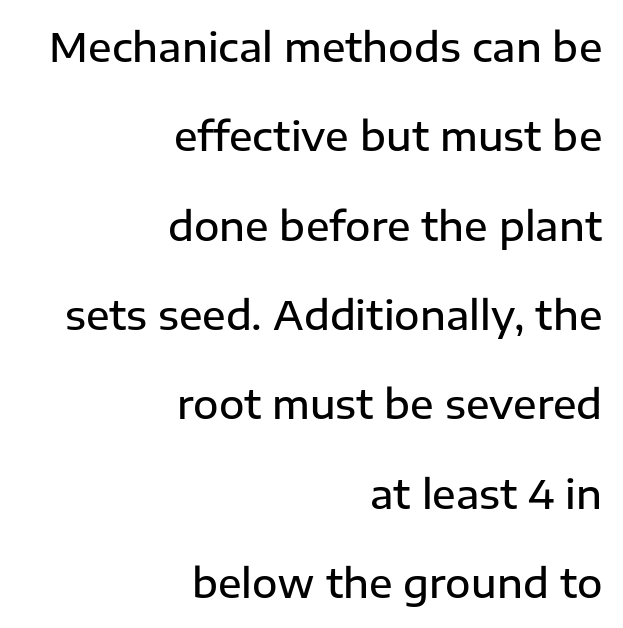
{"serif": "no", "italic": "no", "bold": "semi", "weight": "semibold", "width": "normal", "stroke_contrast": "low", "x_height": "medium", "monospaced": "no", "underline": "no", "align": "right", "line_spacing": "loose", "line_spacing_ratio": 2.29, "letter_spacing": "normal", "letter_spacing_em": 0.0, "glyph_px": 39}
